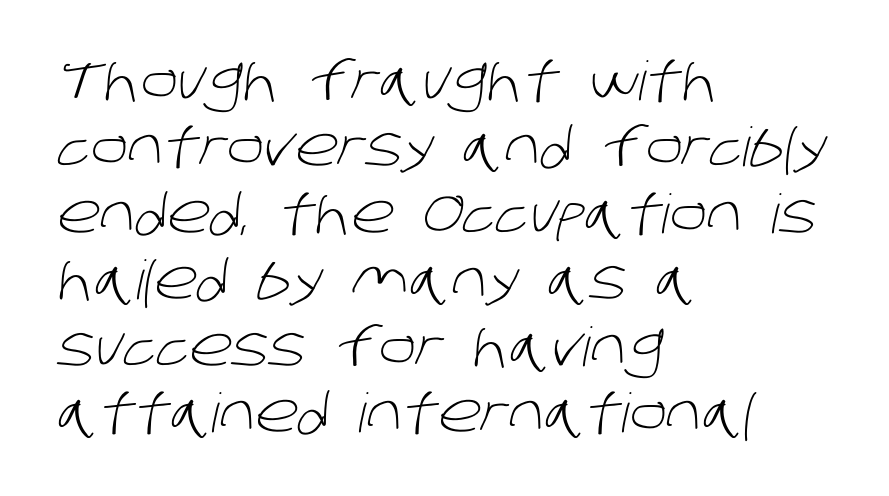
The image shows 54 px light sans-serif type; set left-aligned, line spacing 1.23x, normal letter spacing, not underlined; low stroke contrast and a large x-height.
